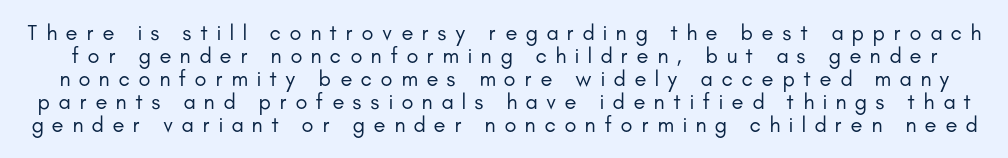
Q: Is the text bold? A: No.
Q: Is the text italic (slanted)? A: No, it is upright.
Q: Is the text underlined? A: No.
Q: Is the spacing between letters normal or unusually wide? A: Unusually wide.
Q: Is the spacing between lines tight, normal or loose? A: Tight.
